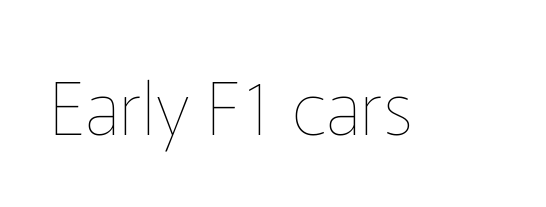
The image shows 73 px thin type, upright; set normal letter spacing, not underlined; low stroke contrast and a medium x-height.
